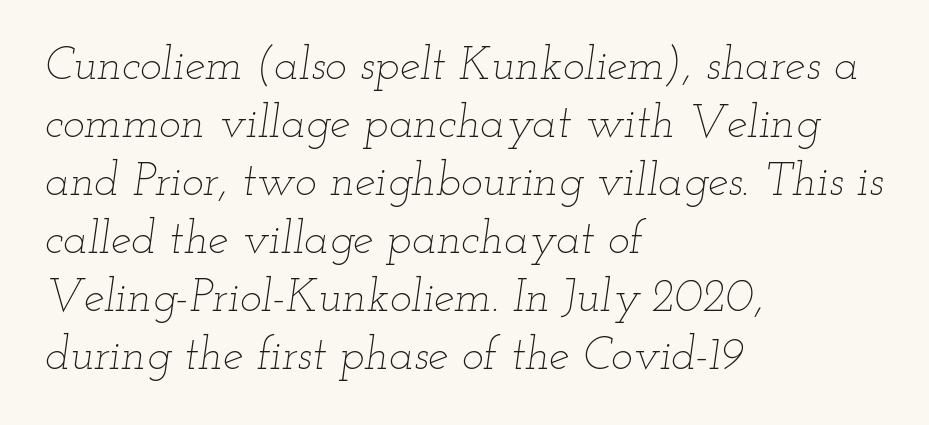
Is the type heavy? It reads as light-to-regular instead. The text carries the slant typical of an italic or oblique font. Letters rest on an invisible, unmarked baseline. Looks like regular typesetting: each glyph gets only the width it needs. Compared with typical body copy, the letter spacing here is the same. Left-aligned paragraph, ragged on the right.
